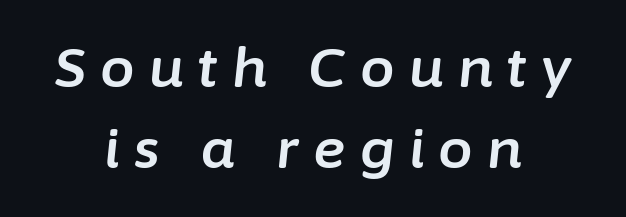
Inter-character spacing is expanded well beyond the font's built-in metrics. This sample uses an oblique cut, with every glyph tilted off the vertical. Spacing verdict: proportional, widths tailored to each character. This sample is center-justified, so both line endings float freely.
